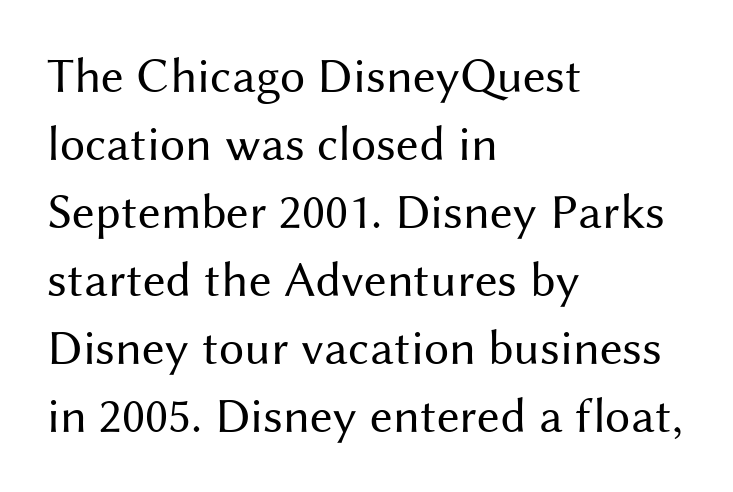
The image shows 50 px regular-weight sans-serif type, upright; set left-aligned, normal line spacing (1.36x), normal letter spacing, not underlined; medium stroke contrast and a medium x-height.
